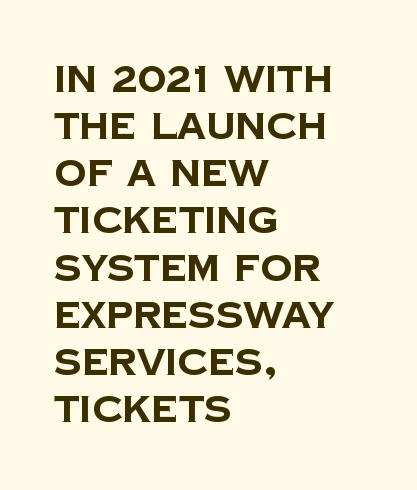
The image shows 36 px bold sans-serif type; set left-aligned, normal line spacing (1.31x), normal letter spacing, not underlined; low stroke contrast and a large x-height.
